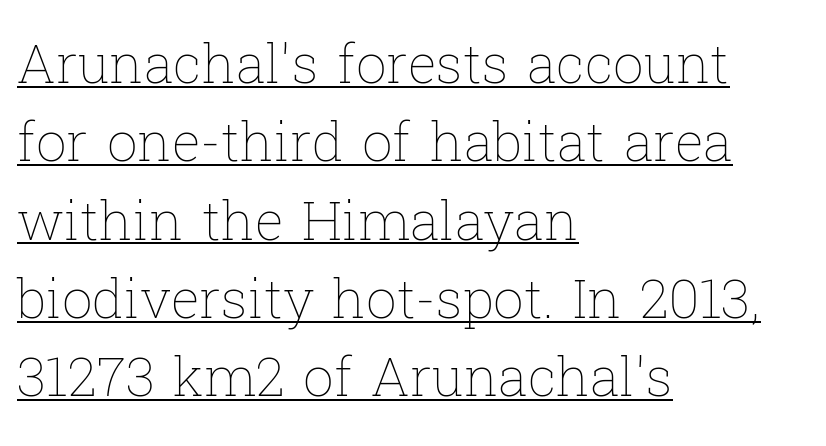
Q: Is the text bold? A: No.
Q: Is the text italic (slanted)? A: No, it is upright.
Q: Is the text underlined? A: Yes.
Q: How is the paragraph aligned? A: Left-aligned.
Q: Is the spacing between letters normal or unusually wide? A: Normal.
Q: Is the spacing between lines tight, normal or loose? A: Normal.
Q: Width (condensed, normal, or wide)? A: Normal.
Q: Stroke contrast? A: Low.
Q: x-height? A: Medium.
Q: Monospaced? A: No.
